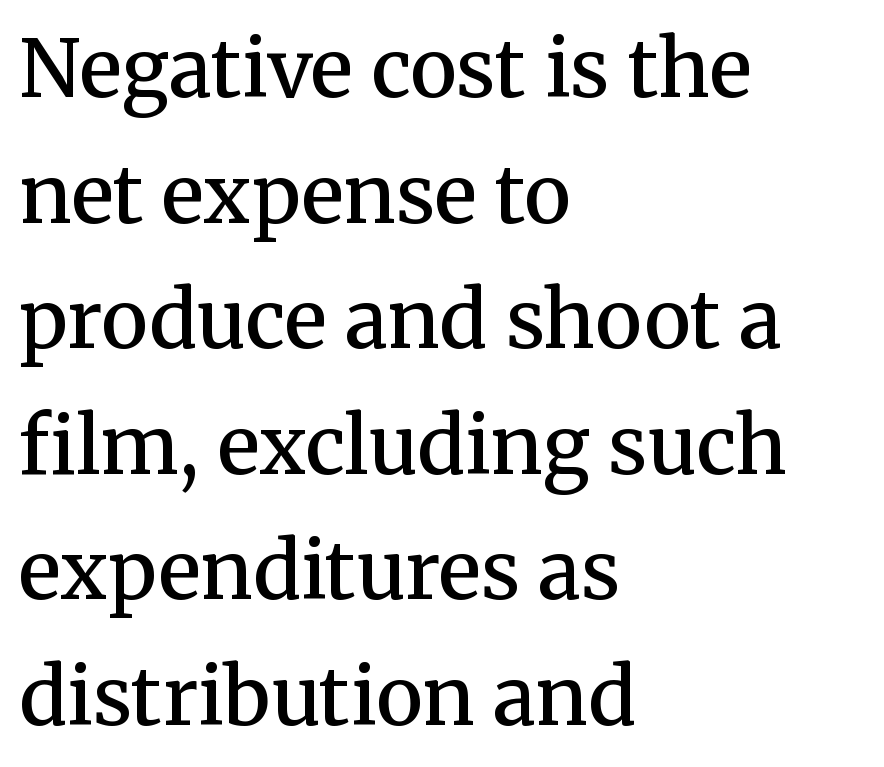
{"serif": "yes", "italic": "no", "bold": "semi", "weight": "semibold", "width": "normal", "stroke_contrast": "medium", "x_height": "medium", "monospaced": "no", "underline": "no", "align": "left", "line_spacing": "normal", "line_spacing_ratio": 1.59, "letter_spacing": "normal", "letter_spacing_em": 0.0, "glyph_px": 79}
